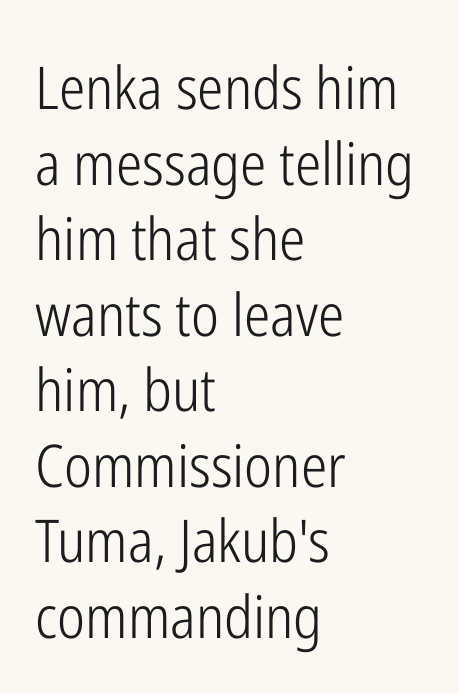
{"serif": "no", "italic": "no", "bold": "no", "weight": "light", "width": "condensed", "stroke_contrast": "low", "x_height": "medium", "monospaced": "no", "underline": "no", "align": "left", "line_spacing": "normal", "line_spacing_ratio": 1.28, "letter_spacing": "normal", "letter_spacing_em": 0.0, "glyph_px": 59}
